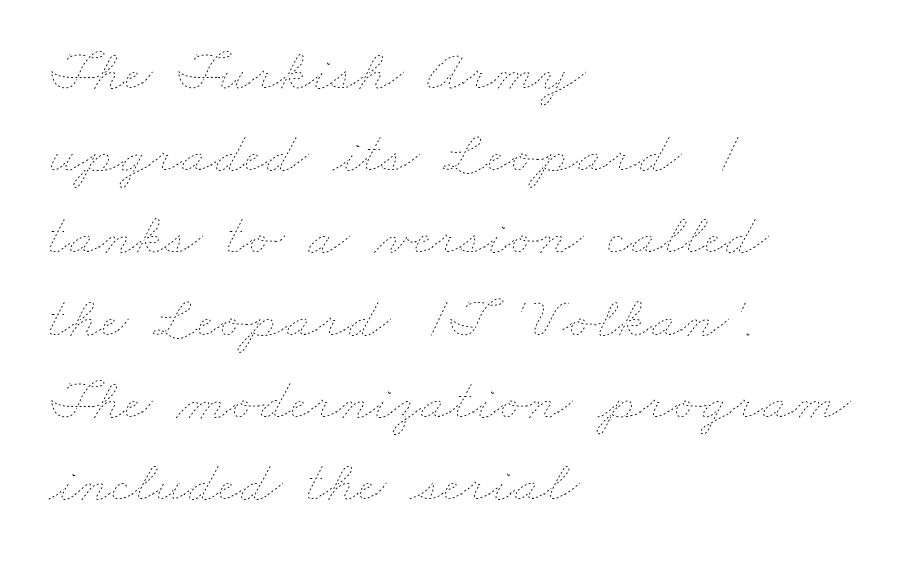
This reads as an unemphasized weight, regular at the heaviest. Varying glyph widths throughout — classic text-font behaviour. Nobody drew a line under any word here. Horizontally, the lines are justified to the leading edge only. Words appear dense and cohesive because spacing is normal.
